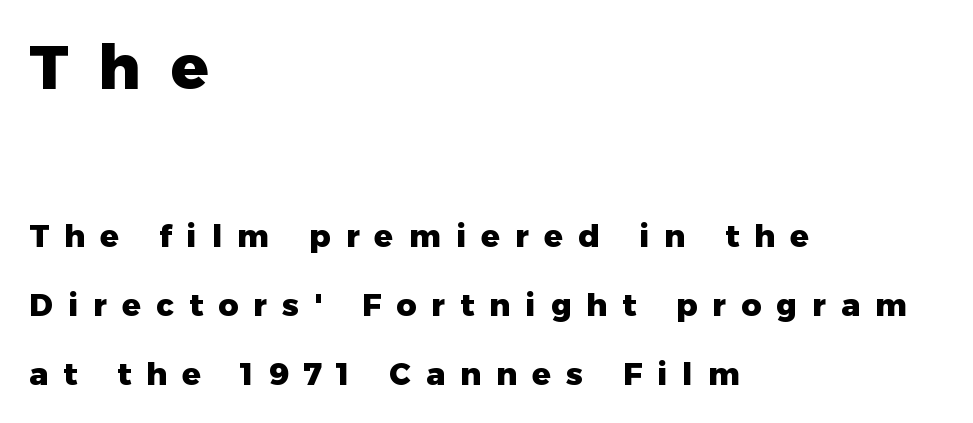
{"serif": "no", "italic": "no", "bold": "yes", "weight": "heavy", "width": "normal", "stroke_contrast": "low", "x_height": "medium", "monospaced": "no", "underline": "no", "align": "left", "line_spacing": "loose", "line_spacing_ratio": 2.23, "letter_spacing": "wide", "letter_spacing_em": 0.49, "larger_block": "first", "size_ratio": 2.0, "glyph_px": 62}
